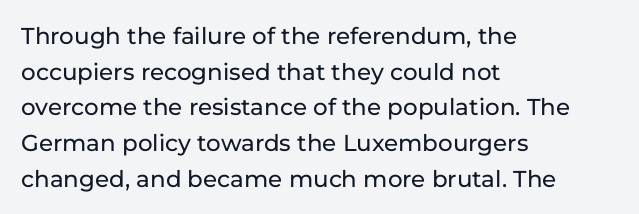
The image shows 23 px text type, upright; set left-aligned, normal line spacing (1.55x), normal letter spacing, not underlined.
